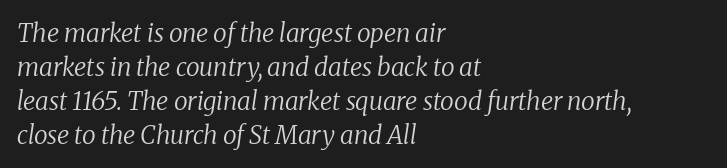
The image shows 25 px text type, italic (leaning right); set left-aligned, normal line spacing (1.36x), normal letter spacing, not underlined.
